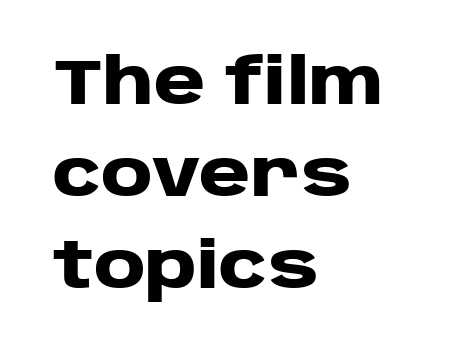
The image shows 63 px heavy, wide sans-serif type, upright; set left-aligned, normal line spacing (1.46x), normal letter spacing, not underlined; low stroke contrast and a large x-height.
